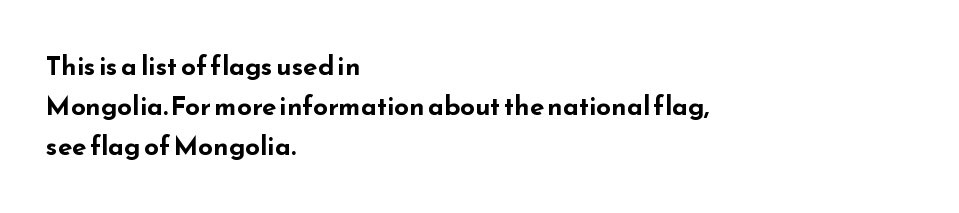
The letterforms sit shoulder to shoulder at normal distance. If you measured baseline to baseline, you'd find a middling distance. The specimen omits any rule beneath the text block's lines. These lines stack with their left ends in a neat column.
